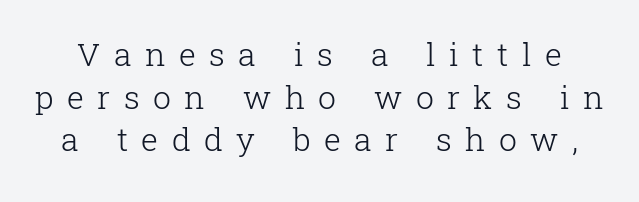
Loose tracking; the words dissolve into strings of separated letters. Descenders are the only things crossing below the line. The characters are drawn with everyday or finer stroke widths. These lines are composed in type with serifs. The lettering stays uniformly vertical, giving the passage a roman look. What's the leading like? Ordinary, nothing unusual.
